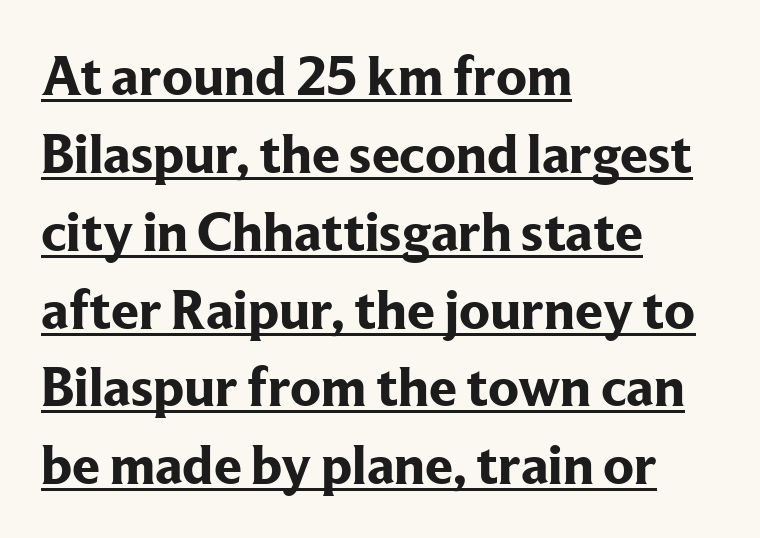
The image shows 56 px bold serif type, upright; set left-aligned, normal line spacing (1.39x), normal letter spacing, underlined; low stroke contrast and a medium x-height.
